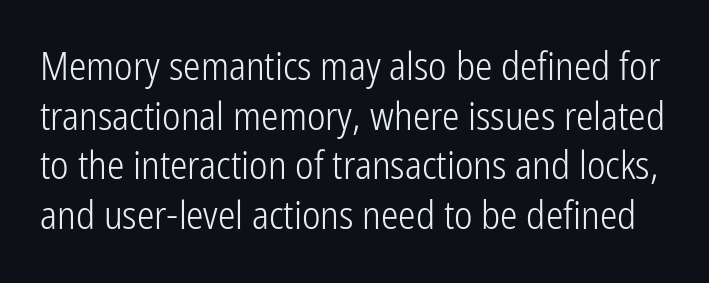
The image shows 39 px light, condensed sans-serif type, upright; set normal line spacing (1.27x), normal letter spacing, not underlined; low stroke contrast and a medium x-height.
